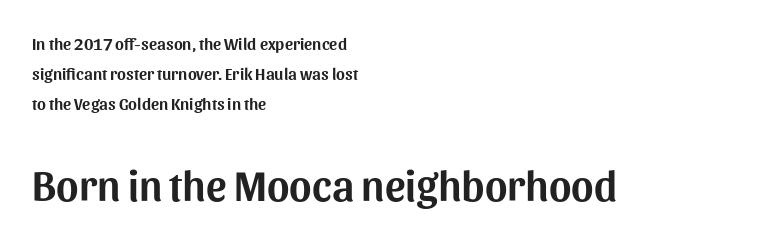
The image shows 43 px sans-serif type, upright; set left-aligned, line spacing 1.77x, normal letter spacing, not underlined; the second (bottom) block is 2.53x larger; medium stroke contrast and a medium x-height.
